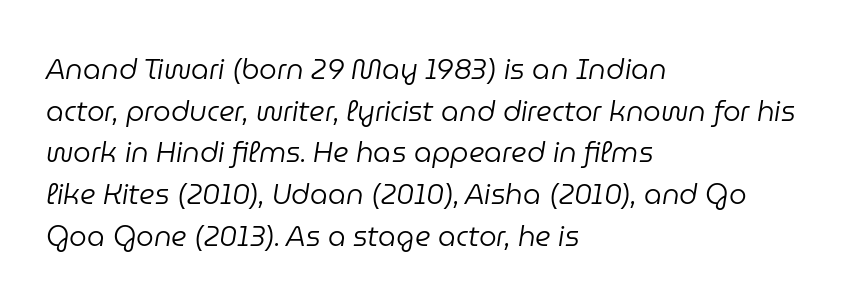
The image shows 28 px regular-weight type, italic (leaning right); set left-aligned, normal line spacing (1.49x), normal letter spacing, not underlined; low stroke contrast and a medium x-height.
